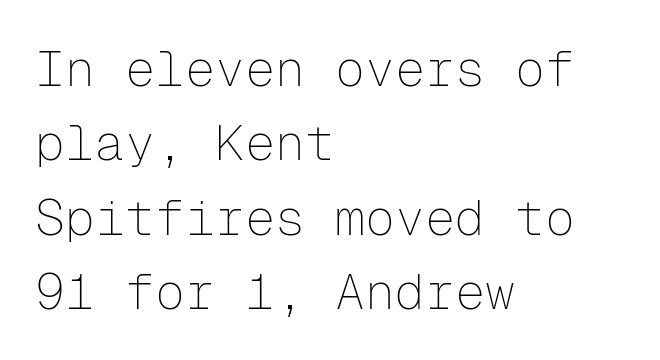
Q: Is the text bold? A: No.
Q: Is the text italic (slanted)? A: No, it is upright.
Q: Is the typeface a serif or a sans-serif typeface? A: Sans-serif.
Q: Is the text underlined? A: No.
Q: How is the paragraph aligned? A: Left-aligned.
Q: Is the spacing between letters normal or unusually wide? A: Normal.
Q: Is the spacing between lines tight, normal or loose? A: Normal.
Q: Width (condensed, normal, or wide)? A: Normal.
Q: Stroke contrast? A: Low.
Q: x-height? A: Medium.
Q: Monospaced? A: Yes.
